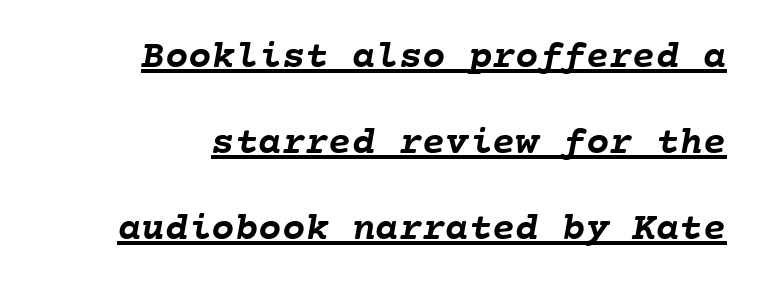
Q: Is the text bold? A: Yes.
Q: Is the text underlined? A: Yes.
Q: Is the spacing between letters normal or unusually wide? A: Normal.
Q: Is the spacing between lines tight, normal or loose? A: Loose.
Q: Width (condensed, normal, or wide)? A: Normal.
Q: Stroke contrast? A: Low.
Q: x-height? A: Medium.
Q: Monospaced? A: Yes.
